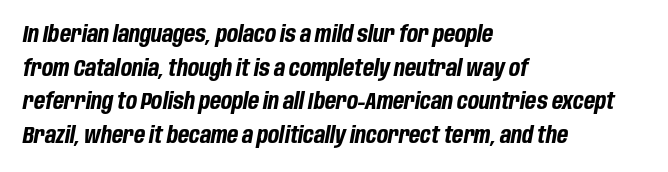
The image shows 23 px bold type, italic (leaning right); set left-aligned, normal line spacing (1.46x), normal letter spacing, not underlined.
